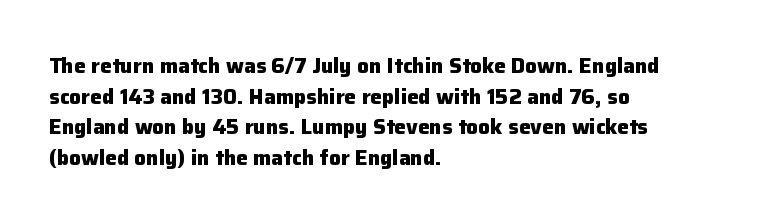
Glyph-to-glyph distance matches everyday printed text. If you drew a line through each stem, it would be perfectly vertical. Horizontal bands of white between lines are of average thickness. Type without underlining. The glyphs have the mass of a bold cut.
